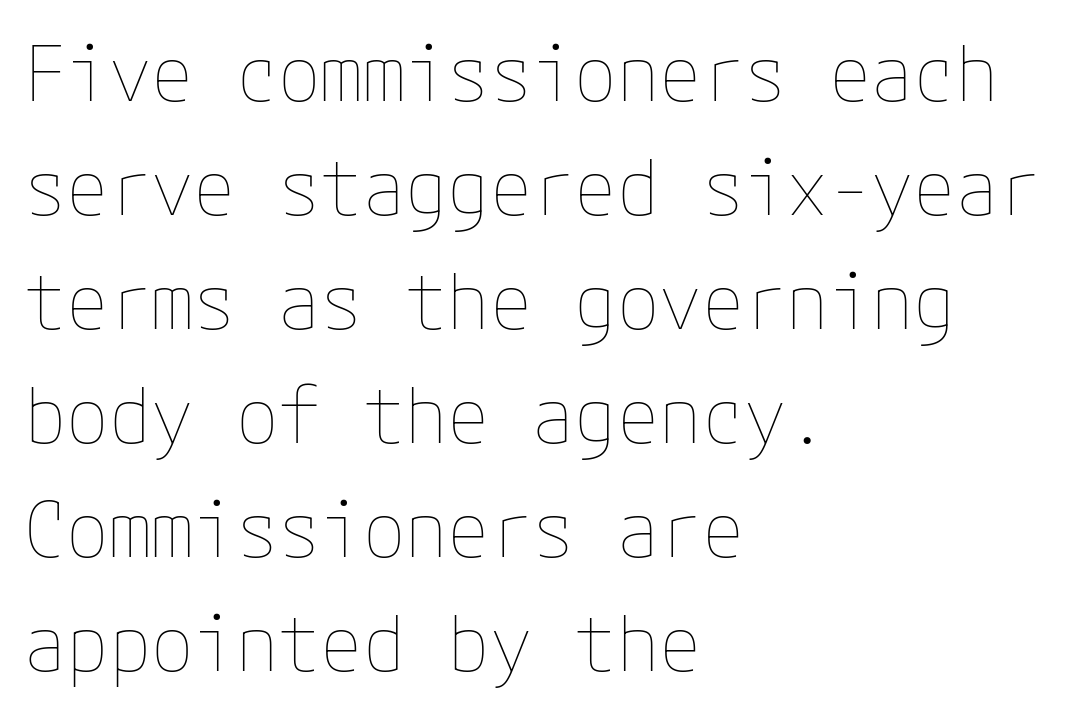
Q: Is the text bold? A: No.
Q: Is the text italic (slanted)? A: No, it is upright.
Q: Is the text underlined? A: No.
Q: How is the paragraph aligned? A: Left-aligned.
Q: Is the spacing between letters normal or unusually wide? A: Normal.
Q: Is the spacing between lines tight, normal or loose? A: Normal.
Q: Width (condensed, normal, or wide)? A: Normal.
Q: Stroke contrast? A: Low.
Q: x-height? A: Medium.
